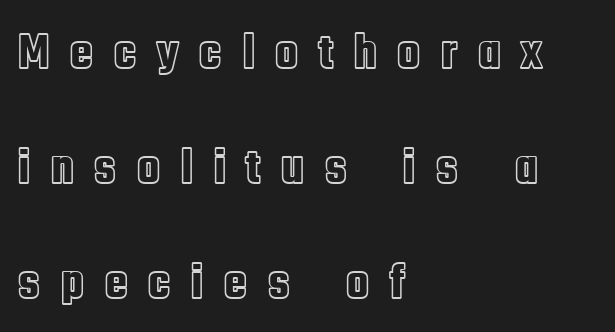
The image shows 50 px condensed type, upright; set left-aligned, loose line spacing (2.3x), unusually wide letter spacing (+0.38 em), not underlined; a large x-height.
